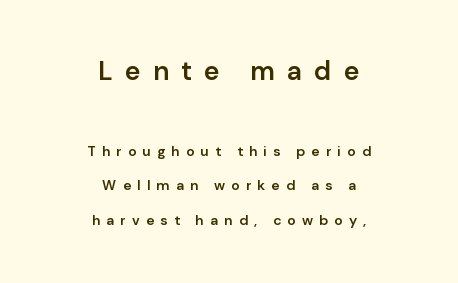
{"italic": "no", "bold": "semi", "underline": "no", "align": "center", "line_spacing": "loose", "line_spacing_ratio": 2.48, "letter_spacing": "wide", "letter_spacing_em": 0.44, "larger_block": "first", "size_ratio": 1.93, "glyph_px": 27}
